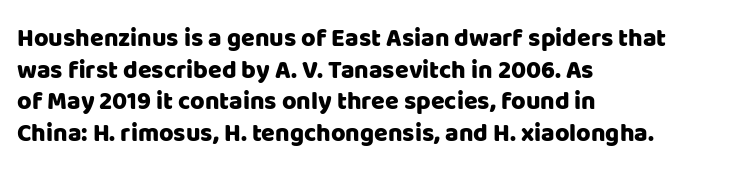
The image shows 25 px text type, upright; set left-aligned, normal line spacing (1.27x), normal letter spacing, not underlined.
